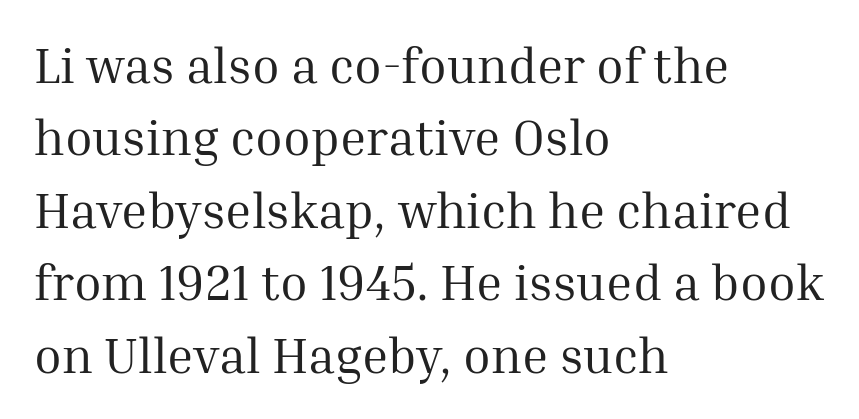
Q: Is the text bold? A: No.
Q: Is the text italic (slanted)? A: No, it is upright.
Q: Is the typeface a serif or a sans-serif typeface? A: Serif.
Q: Is the text underlined? A: No.
Q: How is the paragraph aligned? A: Left-aligned.
Q: Is the spacing between letters normal or unusually wide? A: Normal.
Q: Is the spacing between lines tight, normal or loose? A: Normal.
Q: Width (condensed, normal, or wide)? A: Normal.
Q: Stroke contrast? A: Medium.
Q: x-height? A: Medium.
Q: Monospaced? A: No.
